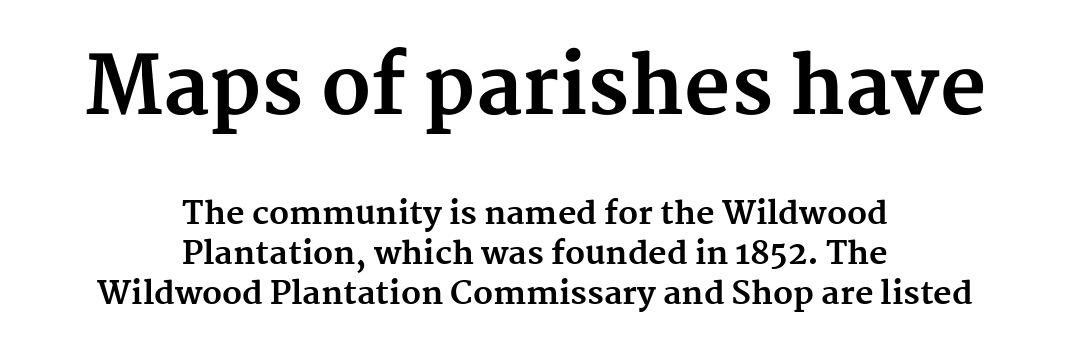
The image shows 80 px bold serif type, upright; set centered, normal line spacing (1.25x), normal letter spacing, not underlined; the first (top) block is 2.5x larger; medium stroke contrast and a medium x-height.
